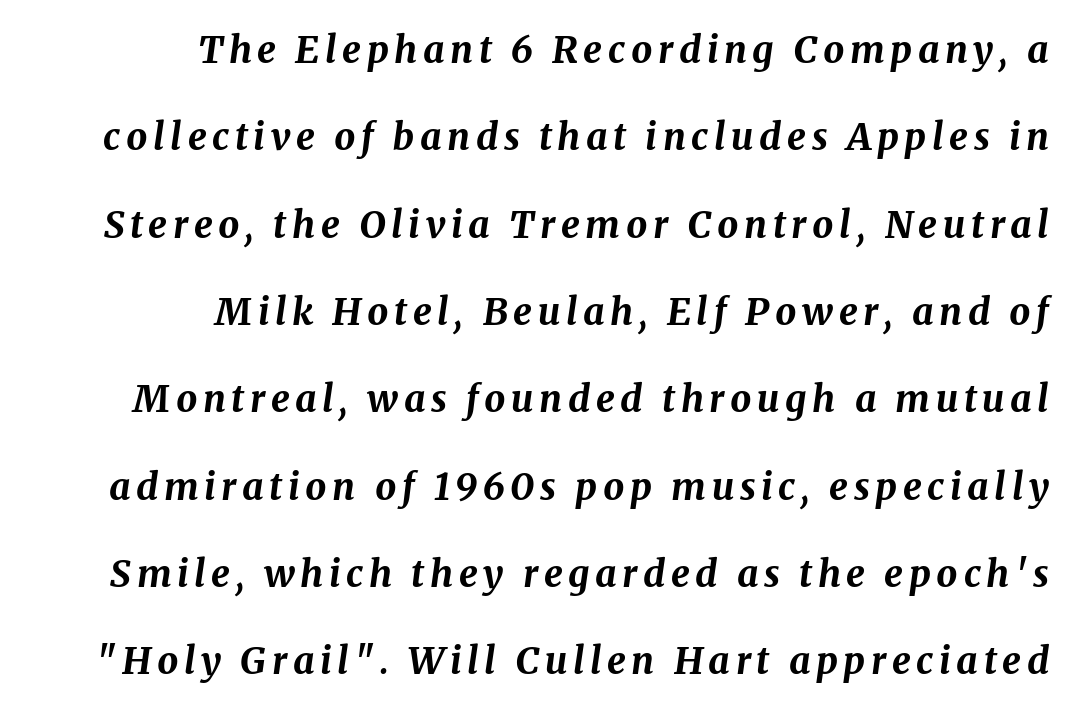
The image shows 37 px bold type, italic (leaning right); set right-aligned, loose line spacing (2.36x), not underlined; medium stroke contrast and a medium x-height.
